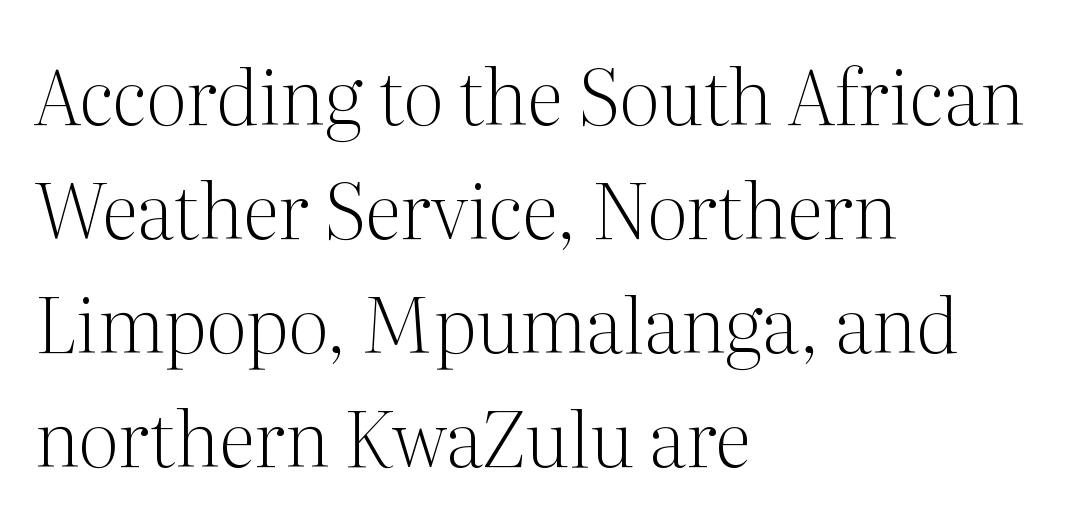
Q: Is the text bold? A: No.
Q: Is the text italic (slanted)? A: No, it is upright.
Q: Is the typeface a serif or a sans-serif typeface? A: Serif.
Q: Is the text underlined? A: No.
Q: How is the paragraph aligned? A: Left-aligned.
Q: Is the spacing between letters normal or unusually wide? A: Normal.
Q: Is the spacing between lines tight, normal or loose? A: Normal.
Q: Width (condensed, normal, or wide)? A: Normal.
Q: Stroke contrast? A: Medium.
Q: x-height? A: Medium.
Q: Monospaced? A: No.
